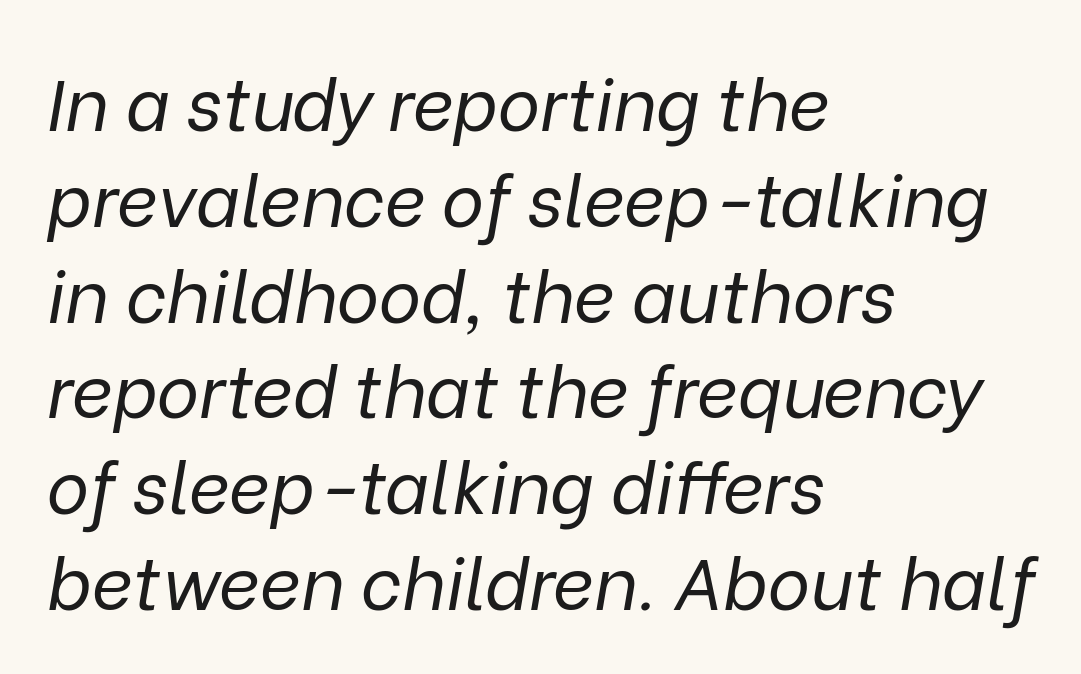
The image shows 72 px regular-weight type, italic (leaning right); set left-aligned, normal line spacing (1.33x), normal letter spacing, not underlined; low stroke contrast and a medium x-height.
